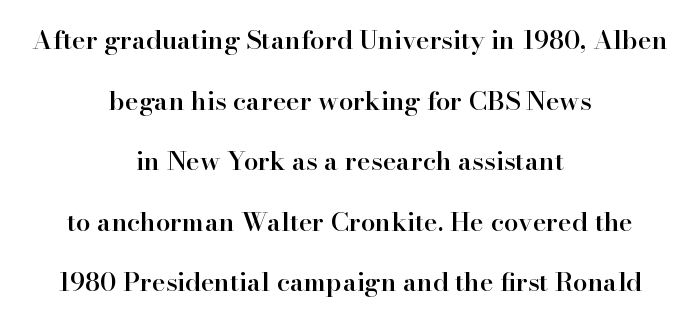
The image shows 26 px text type, upright; set centered, loose line spacing (2.33x), normal letter spacing, not underlined.
